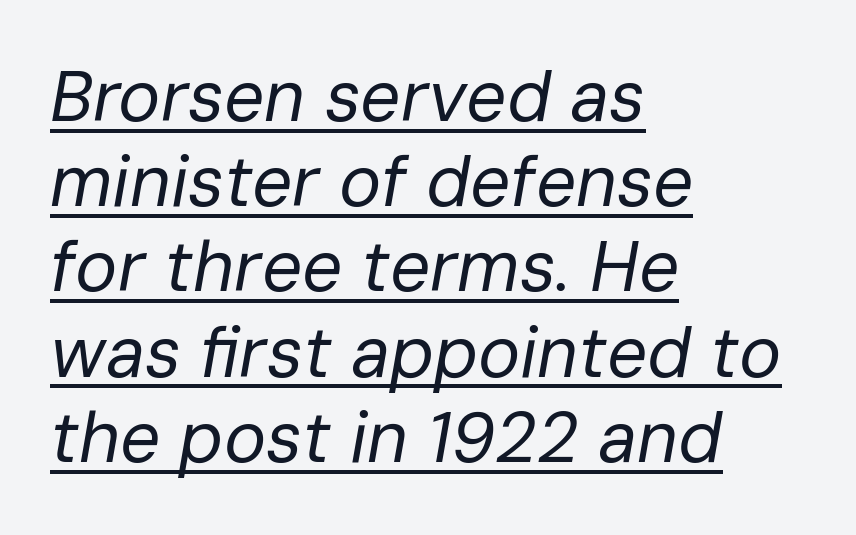
Q: Is the text bold? A: No.
Q: Is the text italic (slanted)? A: Yes, it leans right by about 10 degrees.
Q: Is the text underlined? A: Yes.
Q: How is the paragraph aligned? A: Left-aligned.
Q: Is the spacing between letters normal or unusually wide? A: Normal.
Q: Width (condensed, normal, or wide)? A: Normal.
Q: Stroke contrast? A: Low.
Q: x-height? A: Medium.
Q: Monospaced? A: No.
